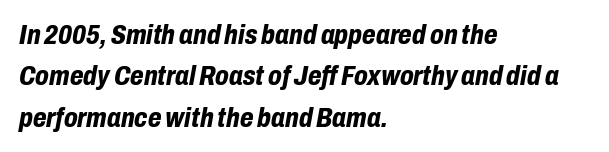
{"italic": "yes", "lean": "right", "slant_degrees": 10, "bold": "yes", "weight": "bold", "width": "condensed", "stroke_contrast": "low", "x_height": "medium", "monospaced": "no", "underline": "no", "align": "left", "line_spacing": "normal", "line_spacing_ratio": 1.48, "letter_spacing": "normal", "letter_spacing_em": 0.0, "glyph_px": 28}
